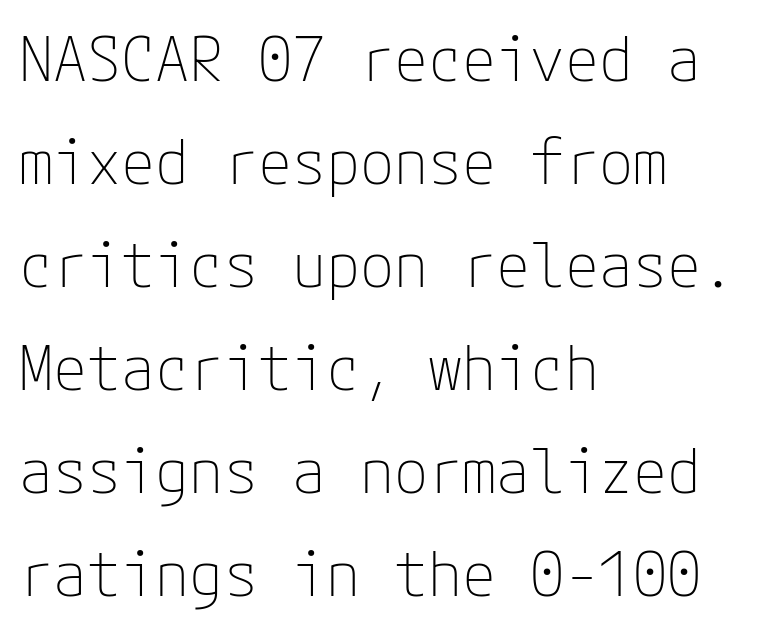
The image shows 62 px thin sans-serif type, upright; set left-aligned, normal line spacing (1.66x), normal letter spacing, not underlined; low stroke contrast and a medium x-height.
